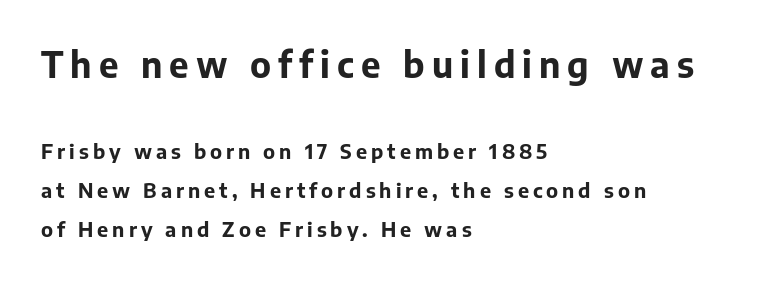
A typesetter would call this proportional, since set widths differ per character. Observe the absence of serifs on each vertical stroke in this sample. Decoration check: the copy has no underline. If you drew a line through each stem, it would be perfectly vertical. Short and long lines alike share a common starting point at left. This is heavy type, rendered in bold.
